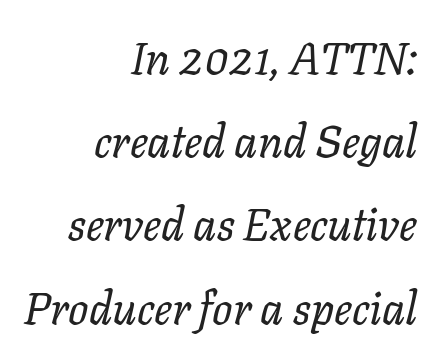
{"italic": "yes", "lean": "right", "slant_degrees": 11, "bold": "no", "weight": "regular", "width": "normal", "stroke_contrast": "low", "x_height": "medium", "monospaced": "no", "underline": "no", "align": "right", "line_spacing_ratio": 1.85, "letter_spacing": "normal", "letter_spacing_em": 0.0, "glyph_px": 45}
